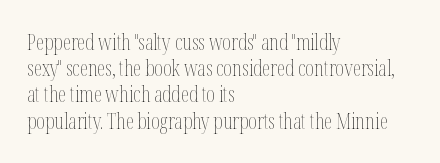
The image shows 21 px text type, upright; set left-aligned, normal line spacing (1.25x), normal letter spacing, not underlined.
